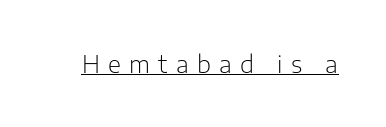
The rendering inserts visible extra space after every character. Ascenders rise straight up at ninety degrees. Underlining? Definitely there. Weight: regular or lighter.
